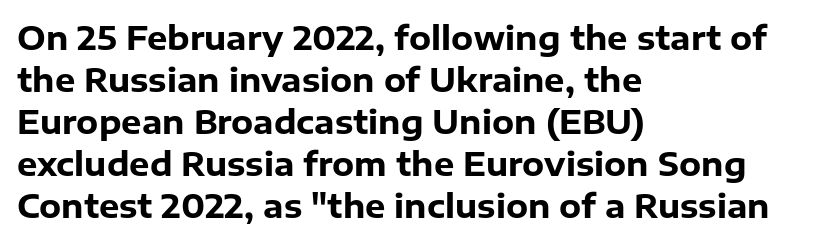
{"serif": "no", "italic": "no", "bold": "yes", "weight": "heavy", "width": "normal", "stroke_contrast": "low", "x_height": "medium", "monospaced": "no", "underline": "no", "align": "left", "line_spacing": "normal", "line_spacing_ratio": 1.31, "letter_spacing": "normal", "letter_spacing_em": 0.0, "glyph_px": 32}
